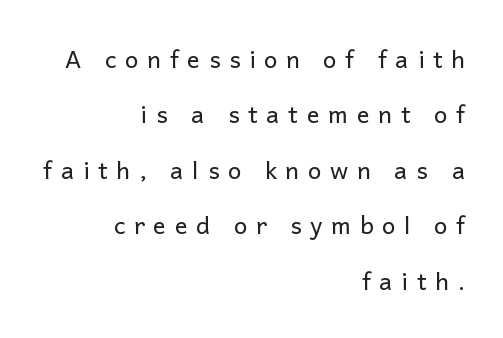
The weight would be labelled regular, book, light, or lighter still. Right-aligned paragraph, ragged on the left. Tracking value appears strongly positive — letters spread wide. The glyphs are unaccompanied by any horizontal stroke below them. Interline gaps are noticeably wide in this sample.
